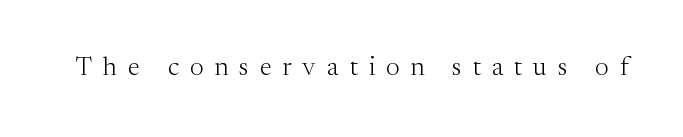
Letter spacing: wide. Has an underline been added? It has not. A typesetter would mark this as roman, not italic. No heavy texture on the line: the type isn't bold.
